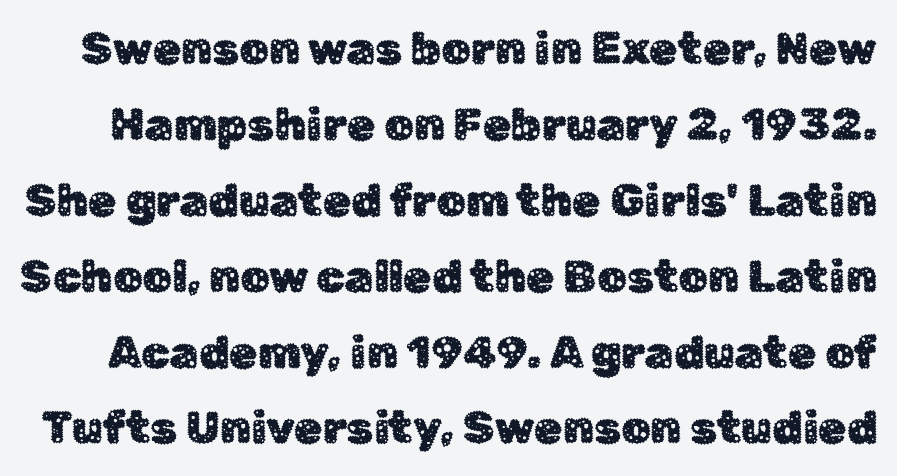
Q: Is the text italic (slanted)? A: No, it is upright.
Q: Is the typeface a serif or a sans-serif typeface? A: Sans-serif.
Q: Is the text underlined? A: No.
Q: Is the spacing between letters normal or unusually wide? A: Normal.
Q: Is the spacing between lines tight, normal or loose? A: Normal.
Q: Width (condensed, normal, or wide)? A: Normal.
Q: Stroke contrast? A: Low.
Q: x-height? A: Medium.
Q: Monospaced? A: No.
